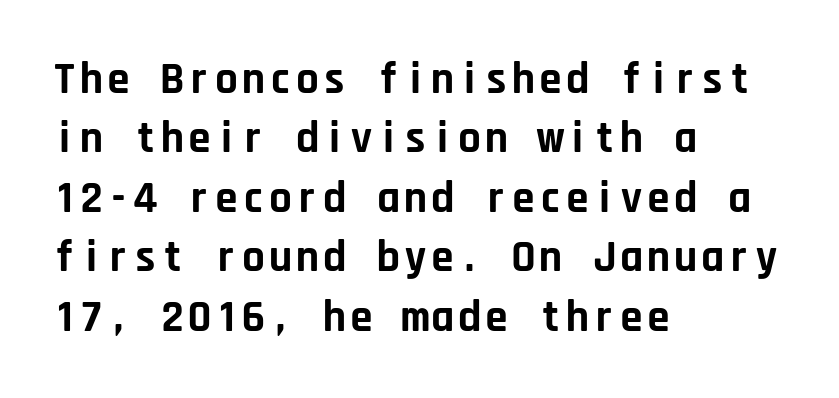
{"serif": "no", "italic": "no", "bold": "yes", "weight": "bold", "width": "normal", "stroke_contrast": "low", "x_height": "large", "monospaced": "yes", "underline": "no", "align": "left", "line_spacing": "normal", "line_spacing_ratio": 1.32, "letter_spacing": "normal", "letter_spacing_em": 0.0, "glyph_px": 45}
